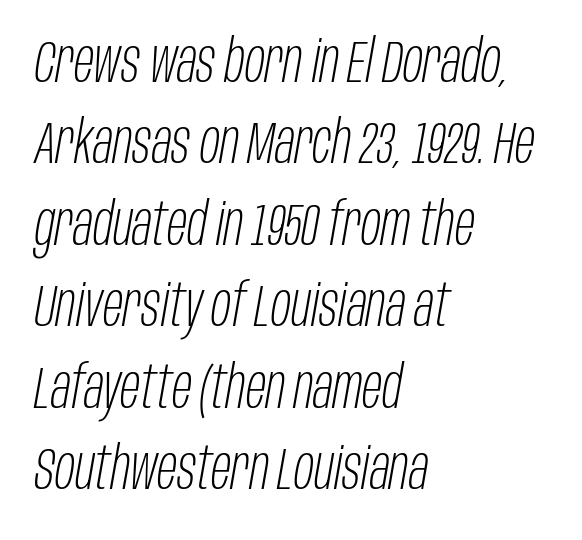
{"italic": "yes", "lean": "right", "slant_degrees": 10, "bold": "no", "weight": "light", "width": "condensed", "stroke_contrast": "low", "x_height": "large", "monospaced": "no", "underline": "no", "align": "left", "line_spacing": "normal", "line_spacing_ratio": 1.38, "letter_spacing": "normal", "letter_spacing_em": 0.0, "glyph_px": 59}
